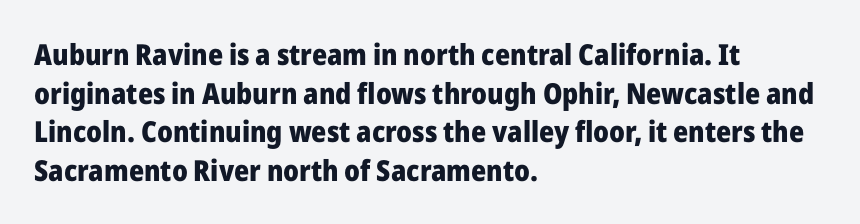
Only glyphs here, with clear space below each row. Between one letter and the next there's only the usual sliver of space. Notice how the stems are strictly vertical — no italics here. Is the block centered? No — it sits flush against the left margin. How heavy is the stroke? Heavy — this is a bold. The line-height multiplier appears to be the usual default.
